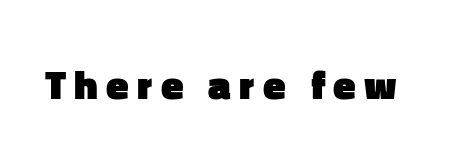
Q: Is the text bold? A: Yes.
Q: Is the text italic (slanted)? A: No, it is upright.
Q: Is the typeface a serif or a sans-serif typeface? A: Sans-serif.
Q: Is the text underlined? A: No.
Q: Is the spacing between letters normal or unusually wide? A: Unusually wide.
Q: Width (condensed, normal, or wide)? A: Normal.
Q: Stroke contrast? A: Low.
Q: x-height? A: Medium.
Q: Monospaced? A: No.
